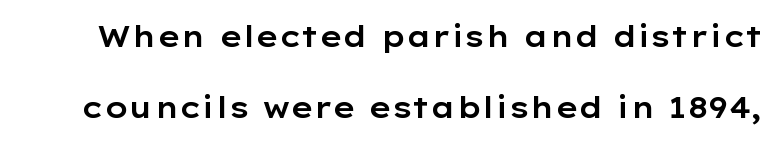
{"serif": "no", "italic": "no", "width": "wide", "stroke_contrast": "low", "x_height": "medium", "monospaced": "no", "underline": "no", "line_spacing": "loose", "line_spacing_ratio": 2.44, "letter_spacing": "normal", "letter_spacing_em": 0.0, "glyph_px": 29}
